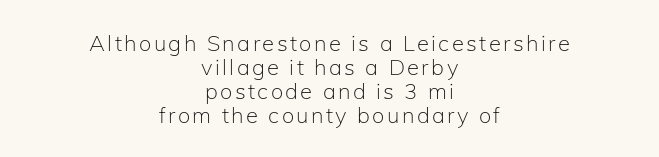
Does the leading feel generous? Not at all — it's pinched. The paragraph shown floats in the horizontal middle. Italic: no, the glyphs are upright roman. This is not heavy type; no bold has been used. A clean baseline with only descenders dipping below it.
